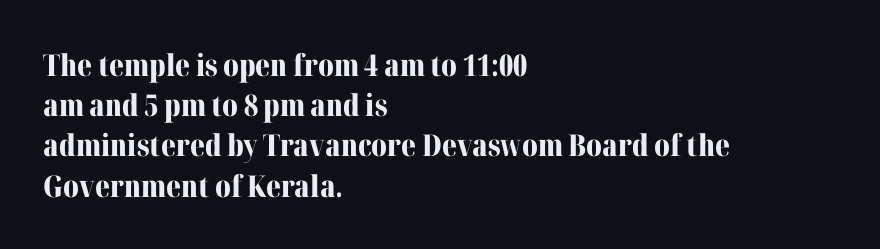
The image shows 30 px bold serif type, upright; set left-aligned, normal line spacing (1.34x), normal letter spacing, not underlined; medium stroke contrast and a medium x-height.
